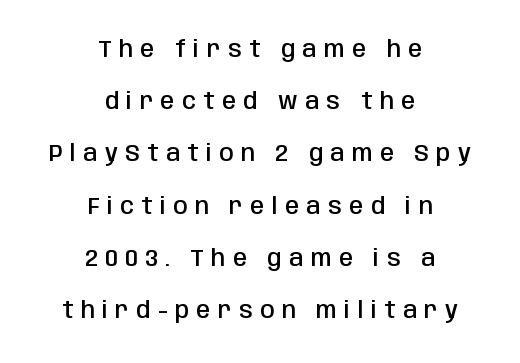
{"italic": "no", "bold": "semi", "underline": "no", "align": "center", "line_spacing": "loose", "line_spacing_ratio": 2.27, "letter_spacing": "wide", "letter_spacing_em": 0.32, "glyph_px": 23}
